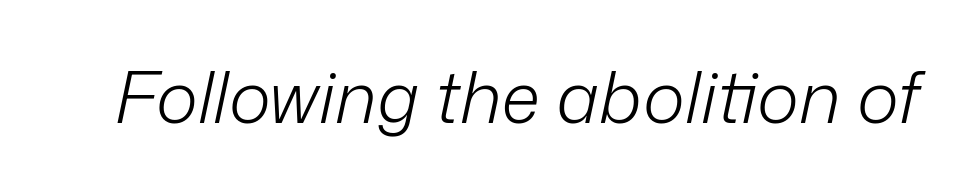
The image shows 72 px light type, italic (leaning right); set normal letter spacing, not underlined; low stroke contrast and a medium x-height.
